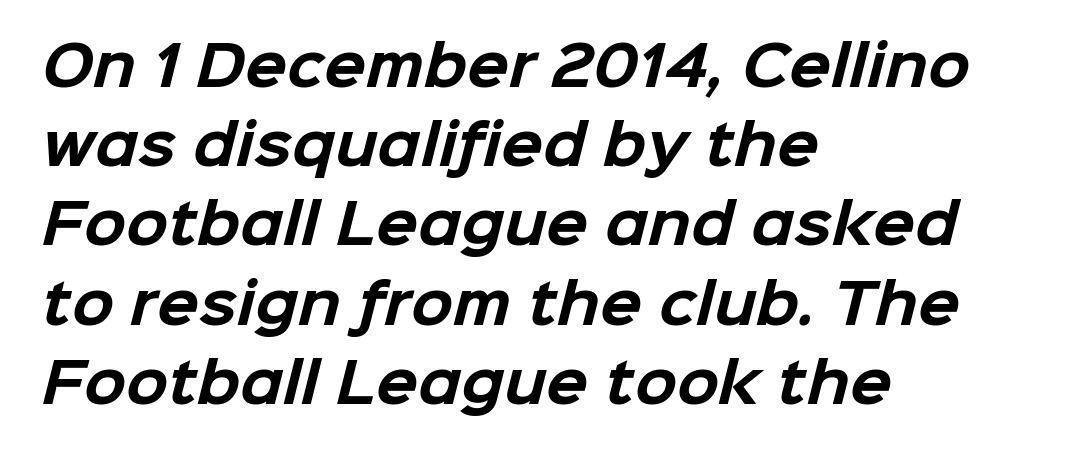
{"serif": "no", "bold": "yes", "weight": "bold", "width": "normal", "stroke_contrast": "low", "x_height": "medium", "monospaced": "no", "underline": "no", "align": "left", "line_spacing": "normal", "line_spacing_ratio": 1.44, "letter_spacing": "normal", "letter_spacing_em": 0.0, "glyph_px": 55}
